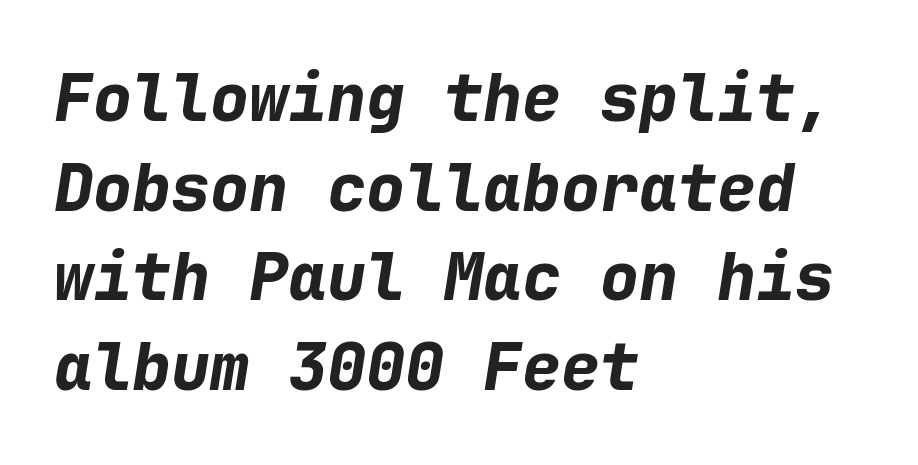
An italicized treatment has been applied to the whole sample. The passage is arranged the way most books set body copy — flush left. The rendering uses typewriter-style spacing with identical character cells. The glyphs have the mass of a bold cut. The strip under each line holds only bare page.
